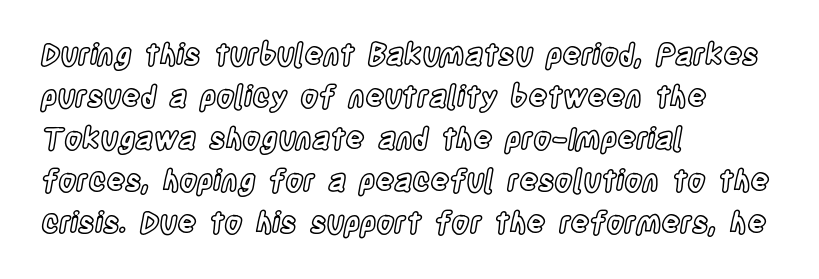
The image shows 29 px condensed type; set left-aligned, normal line spacing (1.45x), normal letter spacing, not underlined; a large x-height.
